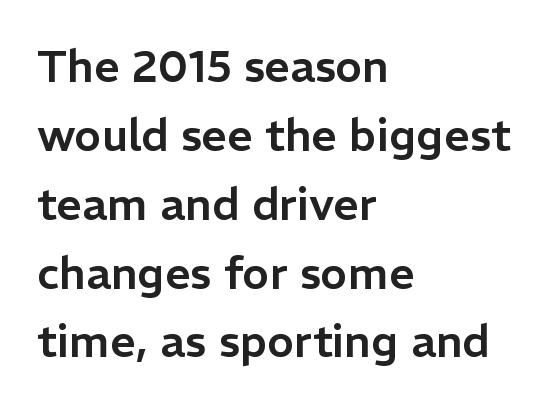
{"serif": "no", "italic": "no", "width": "normal", "stroke_contrast": "low", "x_height": "medium", "monospaced": "no", "underline": "no", "align": "left", "line_spacing": "normal", "line_spacing_ratio": 1.53, "letter_spacing": "normal", "letter_spacing_em": 0.0, "glyph_px": 45}
